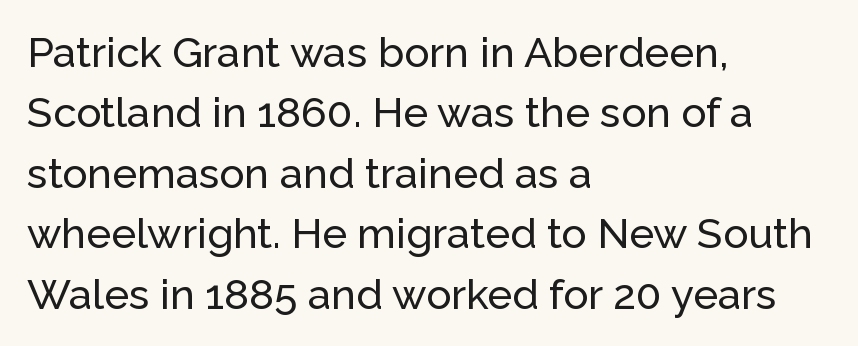
The image shows 42 px sans-serif type, upright; set left-aligned, normal line spacing (1.44x), normal letter spacing, not underlined; low stroke contrast and a medium x-height.
